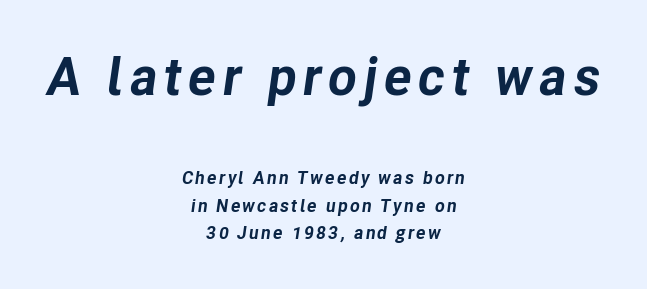
Centered paragraph, ragged on both sides. Posture: slanted. Vertically, the passage feels balanced, rows spaced as you'd expect. The upper block of text is set noticeably larger than the block beneath it. The gap between lines stays unmarked.
